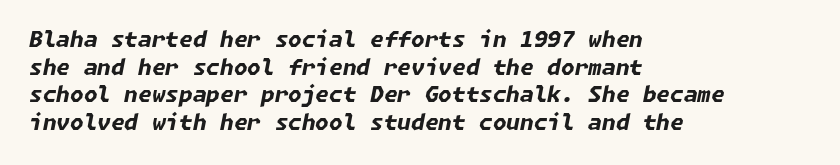
All the whitespace from short lines collects on the right. Clear beneath every line of the passage. Tracking value appears to be zero — textbook default spacing. This block has exactly the height ordinary leading produces. Rendered with sloped, italic letterforms.
